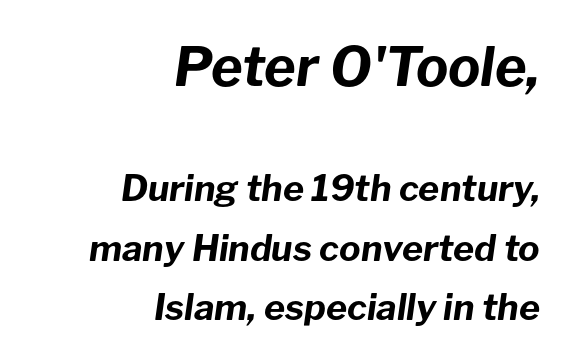
The glyphs have the mass of a bold cut. The leading is moderate, giving the passage an even texture. Rule under the text: the space is simply empty. This sample uses plain, unmodified letter spacing. Typesetter's note — upper block bumped up in size, lower block left smaller.
